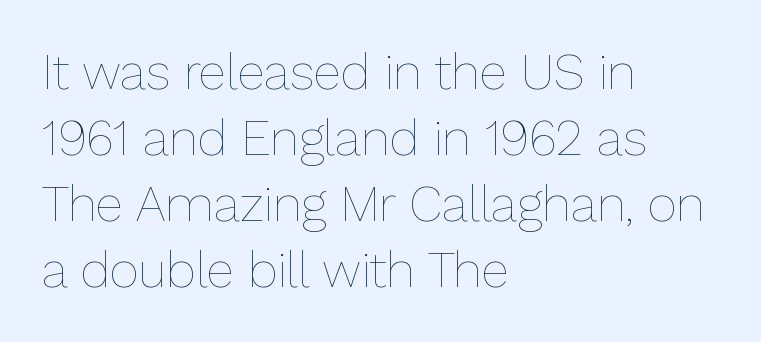
{"italic": "no", "bold": "no", "weight": "thin", "width": "normal", "stroke_contrast": "low", "x_height": "medium", "monospaced": "no", "underline": "no", "align": "left", "line_spacing": "normal", "line_spacing_ratio": 1.32, "letter_spacing": "normal", "letter_spacing_em": 0.0, "glyph_px": 50}
